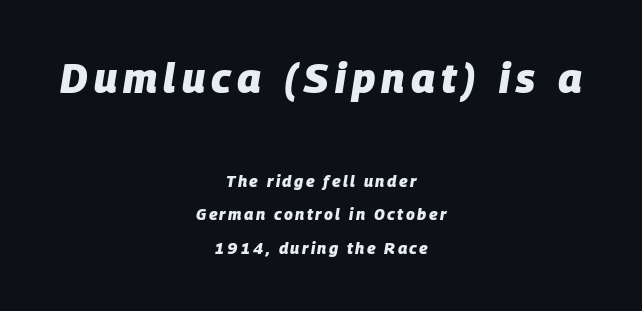
The font's italic variant was chosen for this text. Rows of type keep a wide berth in the vertical direction. The letters in the upper block stand taller than those in the block below. A clean baseline with only descenders dipping below it. The passage is arranged like a title page — every line centered.
